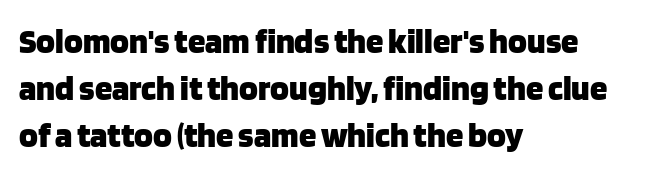
{"serif": "no", "italic": "no", "bold": "yes", "weight": "heavy", "width": "normal", "stroke_contrast": "low", "x_height": "large", "monospaced": "no", "underline": "no", "align": "left", "line_spacing": "normal", "line_spacing_ratio": 1.34, "letter_spacing": "normal", "letter_spacing_em": 0.0, "glyph_px": 35}
